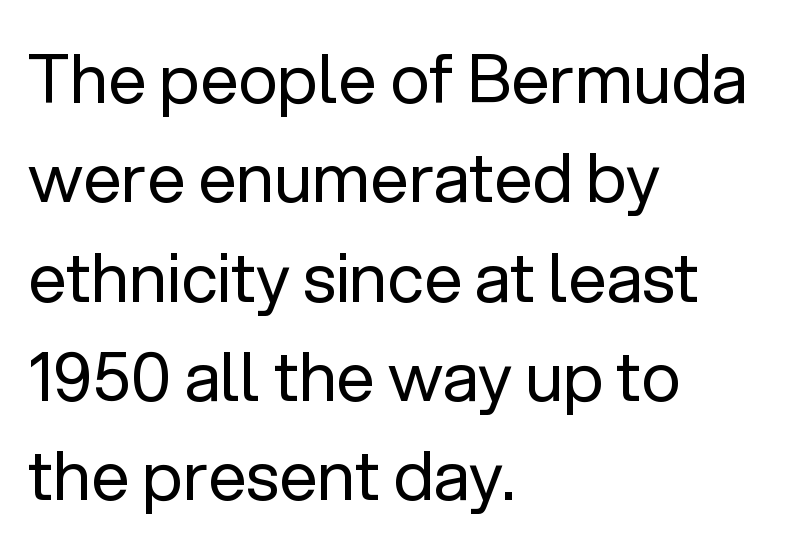
Is the block centered? No — it sits flush against the left margin. A typesetter would call this proportional, since set widths differ per character. Horizontal bands of white between lines are of average thickness. Stem width sits at or under what a default text font uses.
